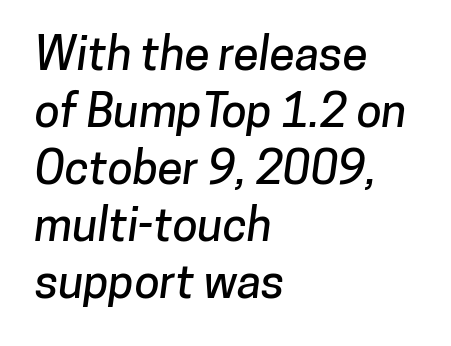
The gaps between neighbouring characters are ordinary and unremarkable. I'd call this a sans setting — the letters go barefoot. Compared with a centered layout, this one pins lines to the left instead. The specimen omits any rule beneath the text block's lines. You could not count columns in this text — the font is proportionally spaced.
